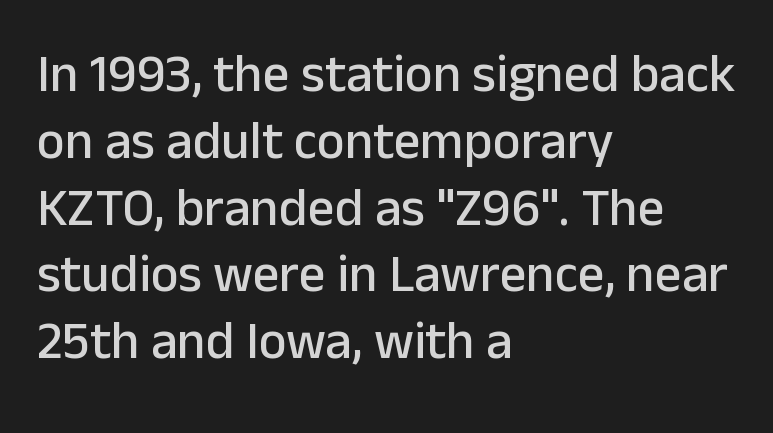
Looks like regular typesetting: each glyph gets only the width it needs. The lettering stays uniformly vertical, giving the passage a roman look. Reading down the block, your eye returns to a fixed left position each line. Vertical spacing — default. The space beneath each line is pristine and unruled. Check where the strokes stop: nothing finishes them off — pure sans.
